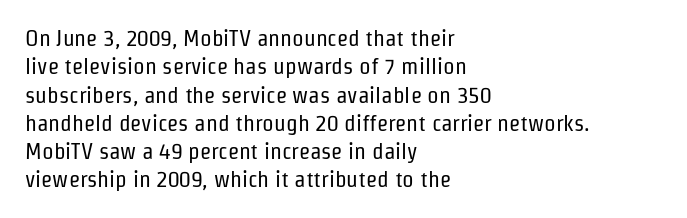
Q: Is the text bold? A: No.
Q: Is the text italic (slanted)? A: No, it is upright.
Q: Is the text underlined? A: No.
Q: How is the paragraph aligned? A: Left-aligned.
Q: Is the spacing between letters normal or unusually wide? A: Normal.
